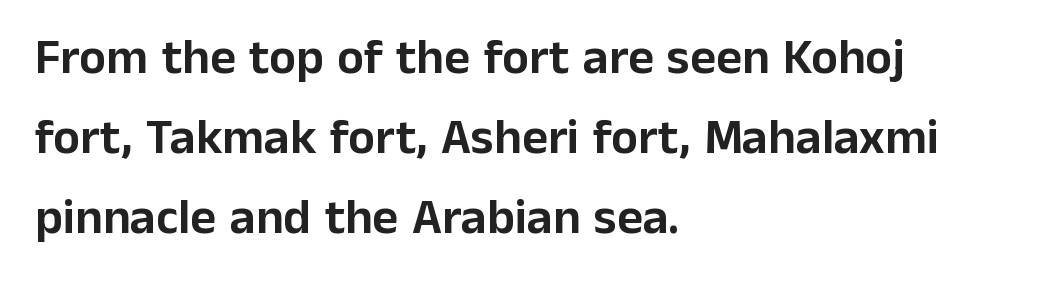
Q: Is the text italic (slanted)? A: No, it is upright.
Q: Is the typeface a serif or a sans-serif typeface? A: Sans-serif.
Q: Is the text underlined? A: No.
Q: How is the paragraph aligned? A: Left-aligned.
Q: Is the spacing between letters normal or unusually wide? A: Normal.
Q: Is the spacing between lines tight, normal or loose? A: Normal.
Q: Width (condensed, normal, or wide)? A: Normal.
Q: Stroke contrast? A: Low.
Q: x-height? A: Medium.
Q: Monospaced? A: No.
